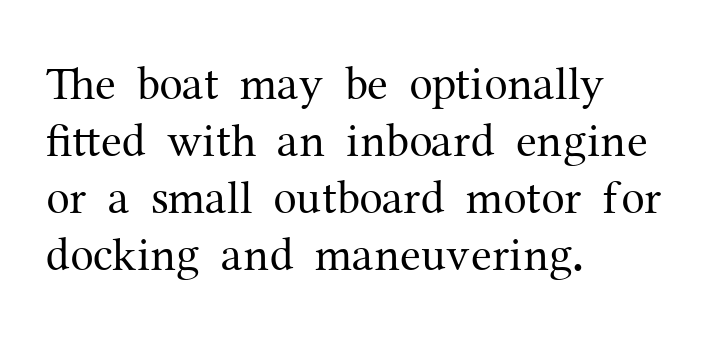
{"serif": "yes", "italic": "no", "bold": "no", "weight": "regular", "width": "normal", "stroke_contrast": "medium", "x_height": "medium", "monospaced": "no", "underline": "no", "align": "left", "line_spacing_ratio": 1.21, "letter_spacing": "normal", "letter_spacing_em": 0.0, "glyph_px": 47}
